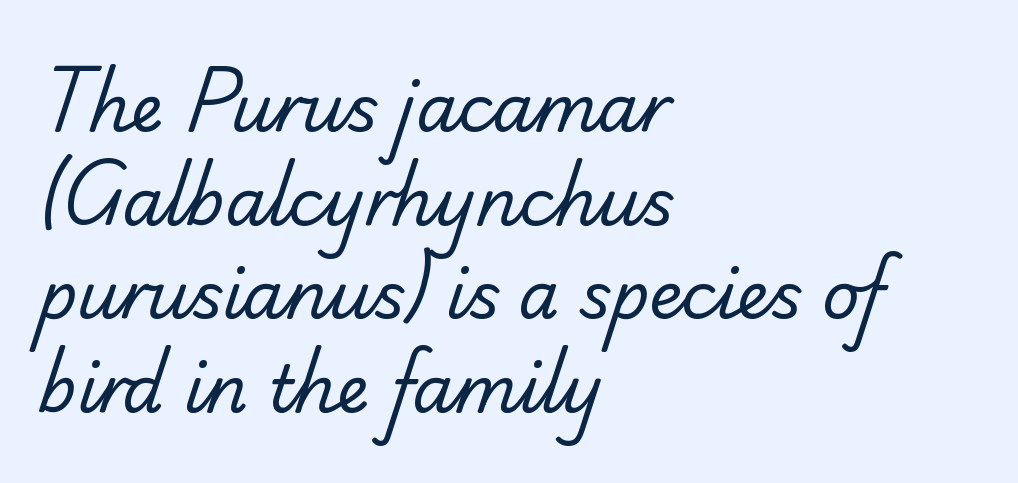
The image shows 65 px regular-weight sans-serif type; set left-aligned, normal line spacing (1.44x), normal letter spacing, not underlined; low stroke contrast and a small x-height.
